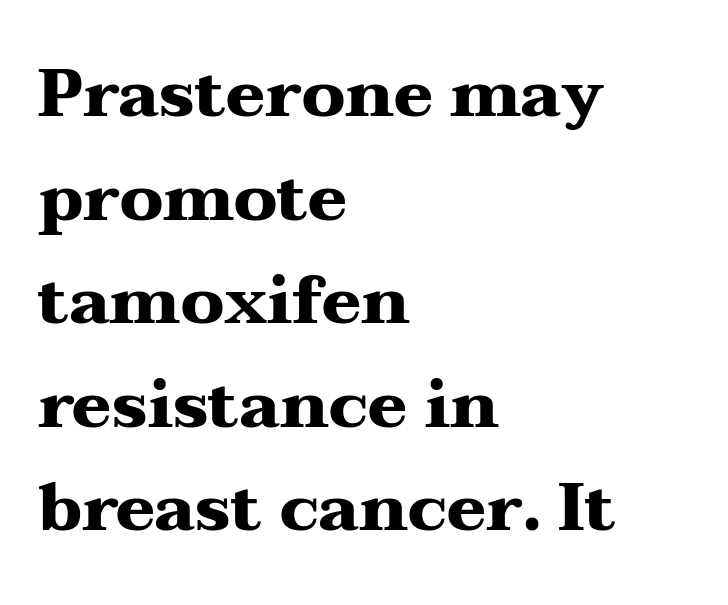
Q: Is the text bold? A: Yes.
Q: Is the text italic (slanted)? A: No, it is upright.
Q: Is the typeface a serif or a sans-serif typeface? A: Serif.
Q: Is the text underlined? A: No.
Q: How is the paragraph aligned? A: Left-aligned.
Q: Is the spacing between letters normal or unusually wide? A: Normal.
Q: Is the spacing between lines tight, normal or loose? A: Normal.
Q: Width (condensed, normal, or wide)? A: Wide.
Q: Stroke contrast? A: Medium.
Q: x-height? A: Medium.
Q: Monospaced? A: No.
